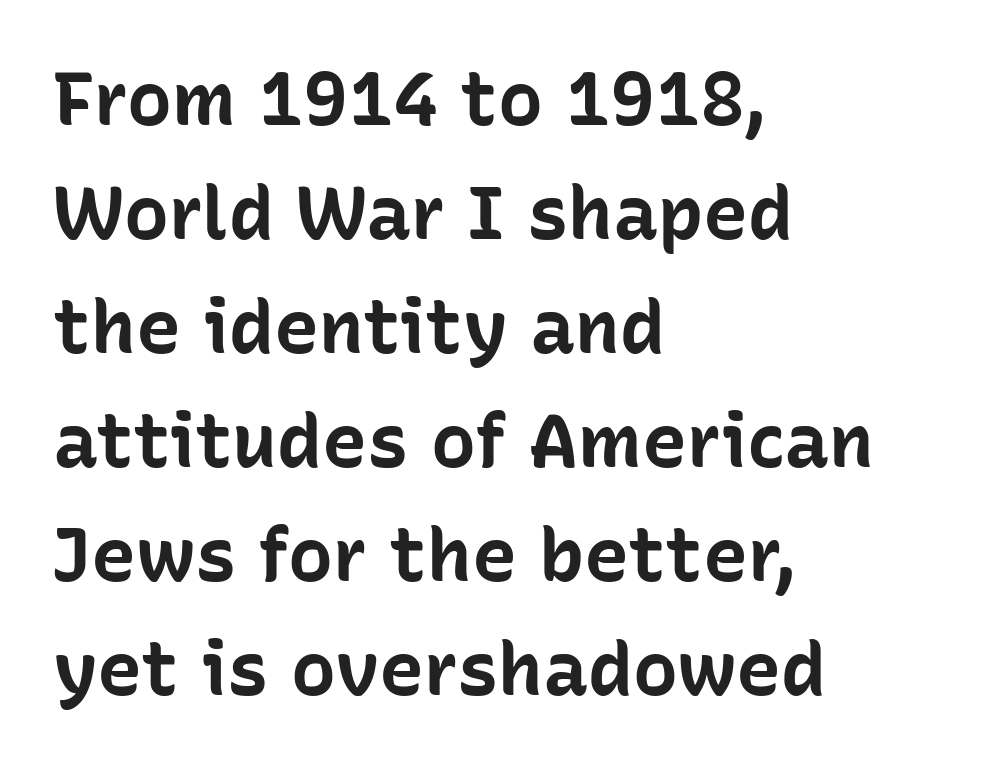
{"serif": "no", "italic": "no", "bold": "yes", "weight": "bold", "width": "normal", "stroke_contrast": "low", "x_height": "medium", "monospaced": "no", "underline": "no", "align": "left", "line_spacing": "normal", "line_spacing_ratio": 1.52, "letter_spacing": "normal", "letter_spacing_em": 0.0, "glyph_px": 75}
